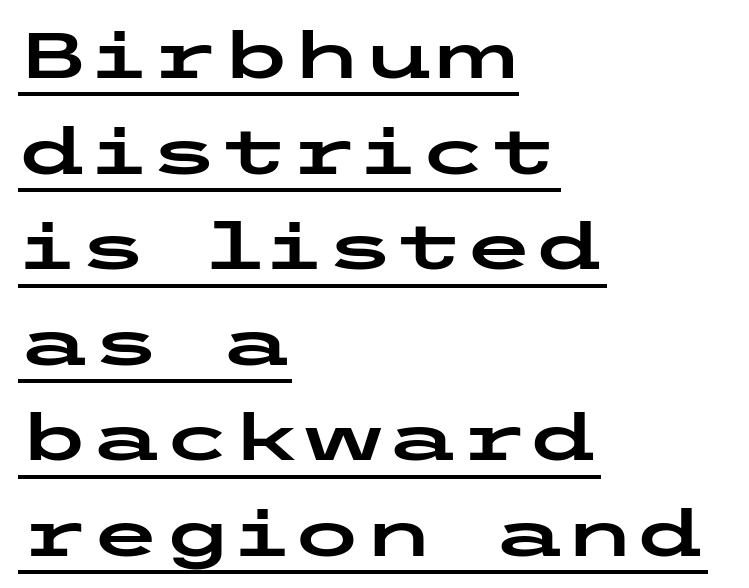
Q: Is the text italic (slanted)? A: No, it is upright.
Q: Is the typeface a serif or a sans-serif typeface? A: Sans-serif.
Q: Is the text underlined? A: Yes.
Q: How is the paragraph aligned? A: Left-aligned.
Q: Is the spacing between letters normal or unusually wide? A: Normal.
Q: Is the spacing between lines tight, normal or loose? A: Normal.
Q: Width (condensed, normal, or wide)? A: Wide.
Q: Stroke contrast? A: Low.
Q: x-height? A: Medium.
